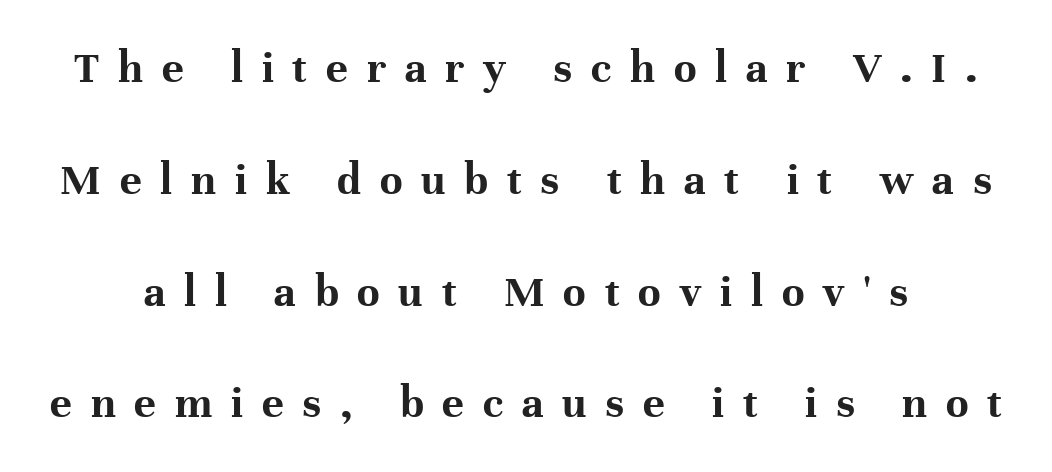
The image shows 46 px bold serif type, upright; set loose line spacing (2.43x), unusually wide letter spacing (+0.41 em), not underlined; high stroke contrast and a medium x-height.
